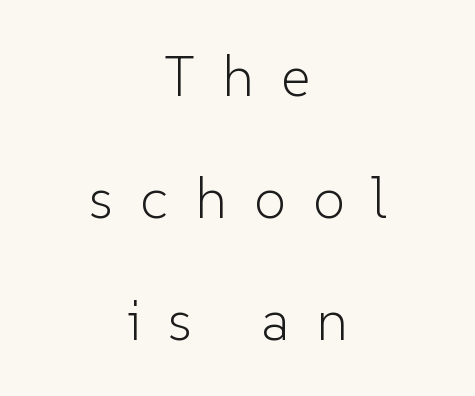
Q: Is the text bold? A: No.
Q: Is the text italic (slanted)? A: No, it is upright.
Q: Is the typeface a serif or a sans-serif typeface? A: Sans-serif.
Q: Is the text underlined? A: No.
Q: How is the paragraph aligned? A: Centered.
Q: Is the spacing between letters normal or unusually wide? A: Unusually wide.
Q: Is the spacing between lines tight, normal or loose? A: Loose.
Q: Width (condensed, normal, or wide)? A: Normal.
Q: Stroke contrast? A: Low.
Q: x-height? A: Medium.
Q: Monospaced? A: No.
